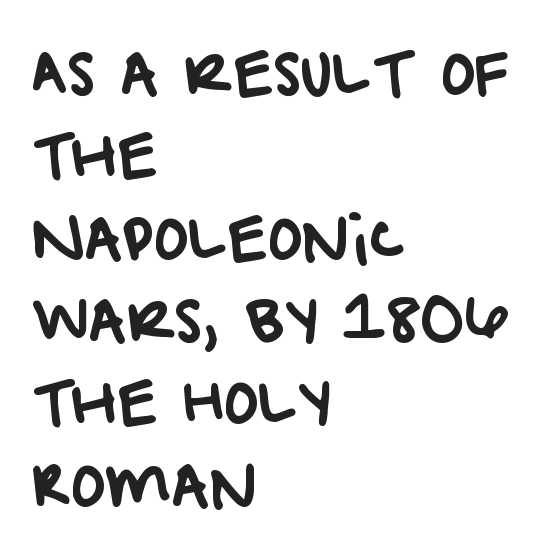
Q: Is the typeface a serif or a sans-serif typeface? A: Sans-serif.
Q: Is the text underlined? A: No.
Q: How is the paragraph aligned? A: Left-aligned.
Q: Is the spacing between letters normal or unusually wide? A: Normal.
Q: Is the spacing between lines tight, normal or loose? A: Normal.
Q: Width (condensed, normal, or wide)? A: Normal.
Q: Stroke contrast? A: Low.
Q: x-height? A: Large.
Q: Monospaced? A: No.
